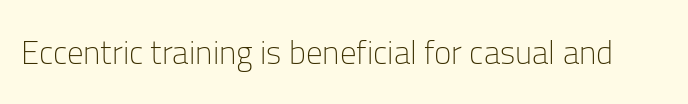
{"serif": "no", "italic": "no", "bold": "no", "weight": "light", "width": "normal", "stroke_contrast": "low", "x_height": "medium", "monospaced": "no", "underline": "no", "letter_spacing": "normal", "letter_spacing_em": 0.0, "glyph_px": 33}
